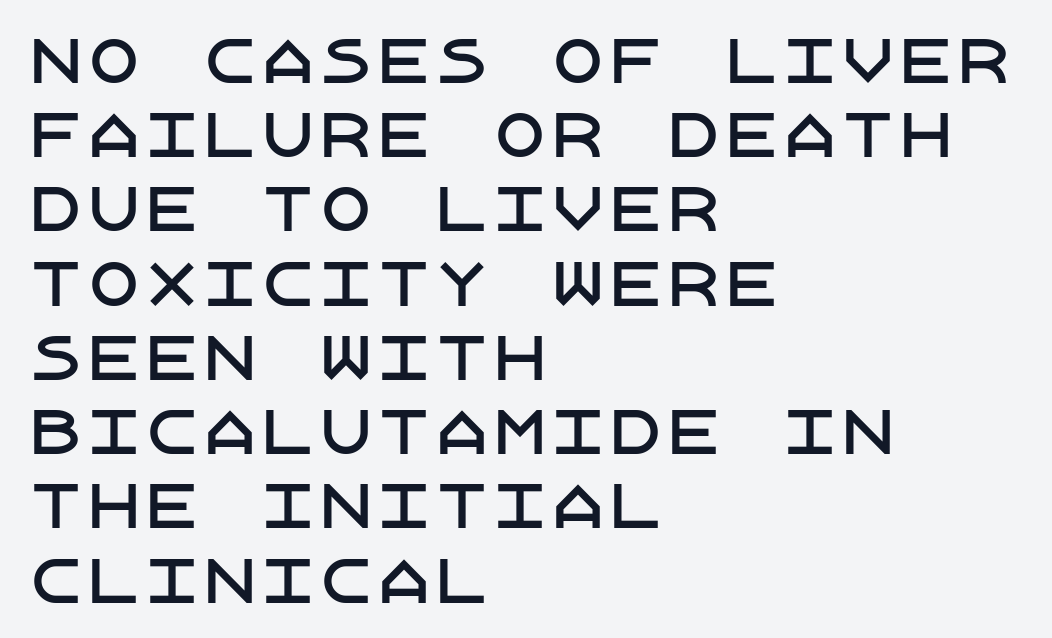
The passage shown is typeset with a sans-serif family. Caption: multi-line text, flush left, ragged right. Any mark beneath the type? The region is blank. Observe the ordinary spacing: letters are neighbours, not strangers. If you measured baseline to baseline, you'd find a middling distance. These lines were composed using upright roman letters.
